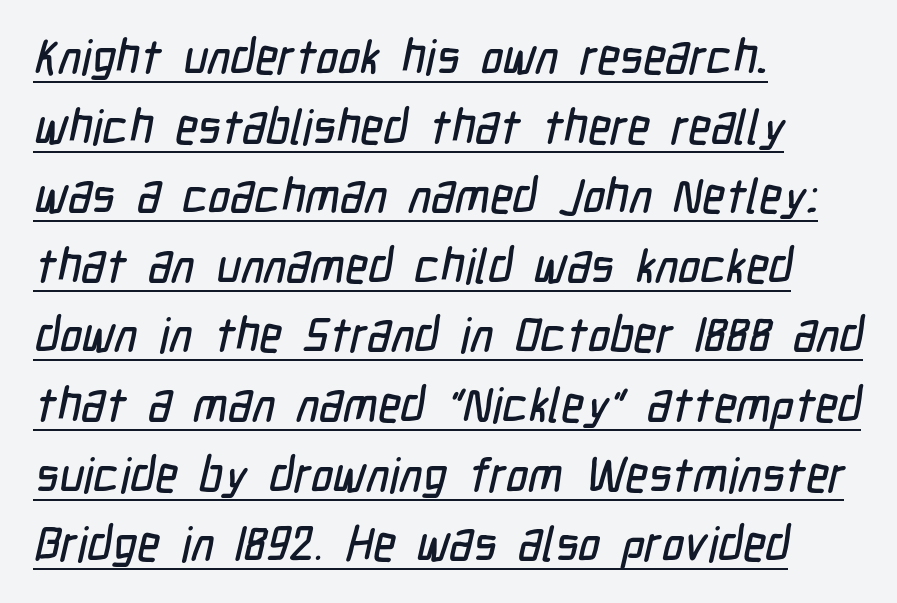
The image shows 48 px condensed sans-serif type; set left-aligned, normal line spacing (1.45x), normal letter spacing, underlined; low stroke contrast and a medium x-height.
